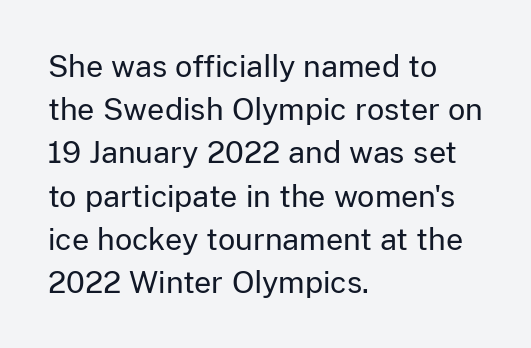
Nope, not italic — everything's standing straight. The rendering shows plain stroke endings on the letterforms — a sans-serif design. Evenly set lines give the paragraph a standard silhouette. Letters rest on an invisible, unmarked baseline.
